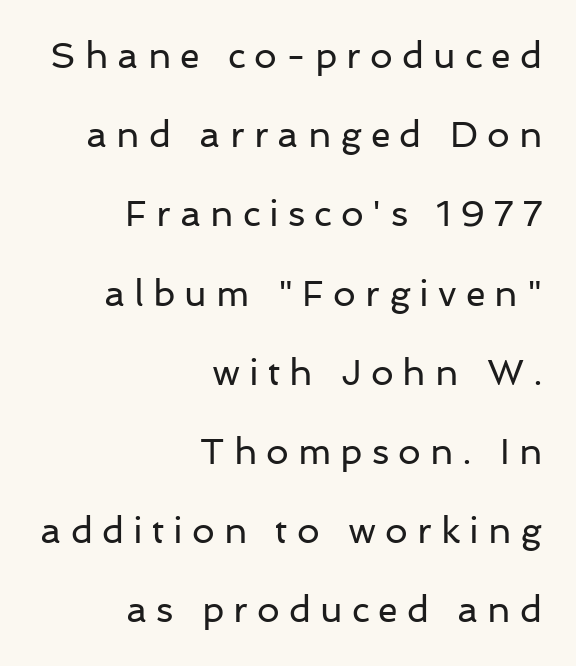
The text block is weighted toward the right margin, trailing off unevenly leftward. Notice the wide empty band between every row — that's loose leading. Is this a heavy cut? Hardly; it is regular or lighter. This sample uses an upright cut, with every glyph sitting square on the baseline. I'd call this a sans setting — the letters go barefoot.
